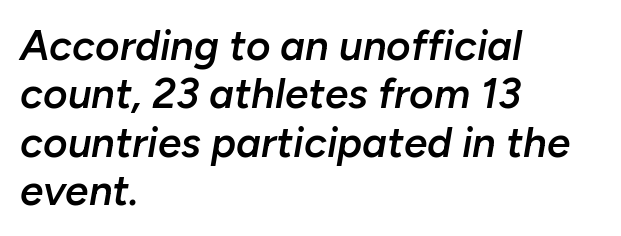
The lines are packed closely together with very little leading. You can tell it's italic because the verticals aren't actually vertical. Proportional: the letters do not fall into vertical columns. Compared with a centered layout, this one pins lines to the left instead. A fair bit of extra ink — the face is semibold, not bold.
